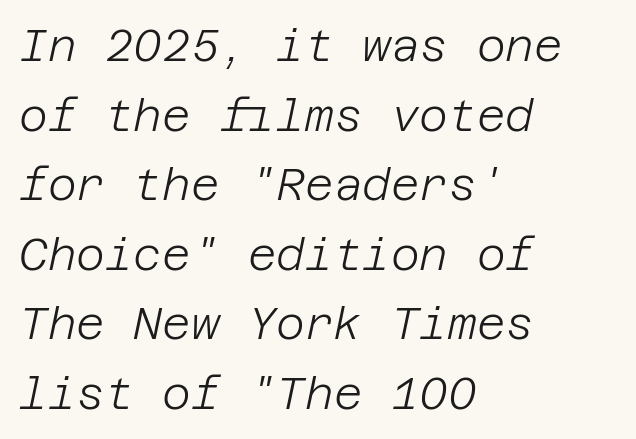
Q: Is the text bold? A: No.
Q: Is the text italic (slanted)? A: Yes, it leans right by about 12 degrees.
Q: Is the text underlined? A: No.
Q: How is the paragraph aligned? A: Left-aligned.
Q: Is the spacing between letters normal or unusually wide? A: Normal.
Q: Is the spacing between lines tight, normal or loose? A: Normal.
Q: Width (condensed, normal, or wide)? A: Normal.
Q: Stroke contrast? A: Low.
Q: x-height? A: Large.
